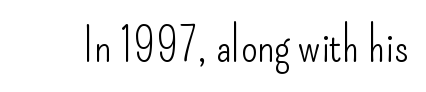
{"serif": "no", "italic": "no", "bold": "no", "weight": "light", "width": "condensed", "stroke_contrast": "low", "x_height": "small", "monospaced": "no", "underline": "no", "letter_spacing": "normal", "letter_spacing_em": 0.0, "glyph_px": 47}
